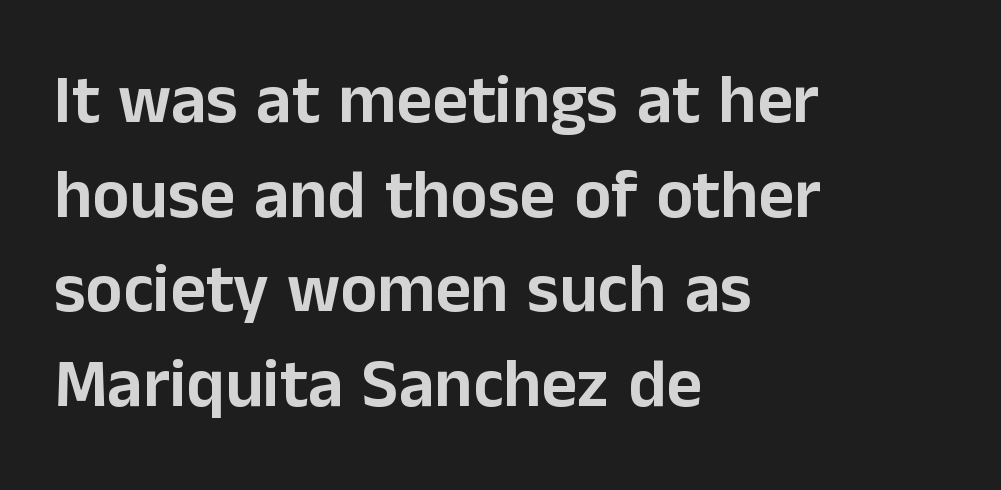
What kind of face is this? One without serifs — a sans. Caption: standard tracking, unaltered. Does the leading feel generous? No, just average. The font's upright variant was chosen for this text.
